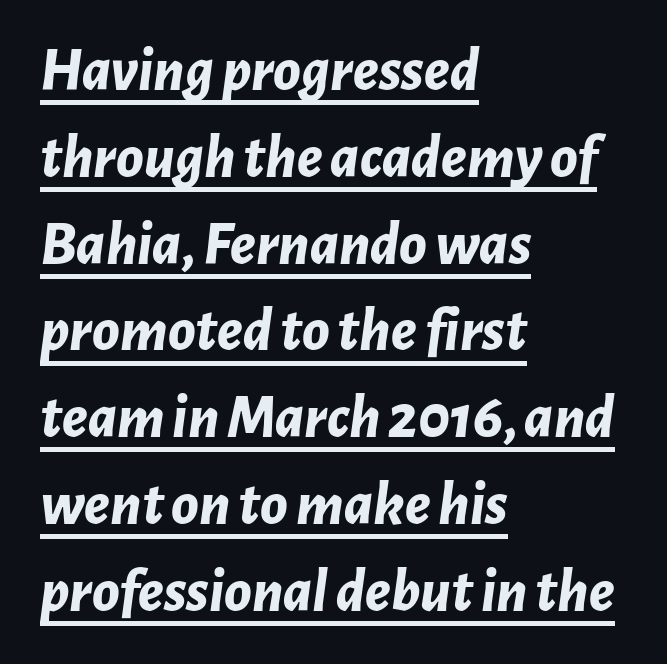
The image shows 62 px bold type, italic (leaning right); set left-aligned, normal line spacing (1.4x), normal letter spacing, underlined; low stroke contrast and a medium x-height.
